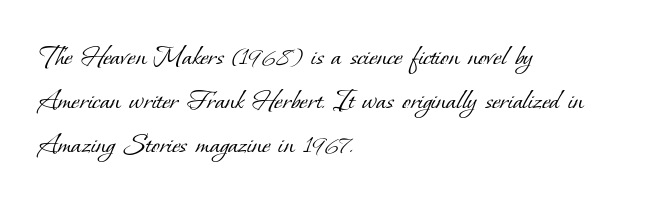
Think standard paragraph weight, or any step lighter than that. Varying glyph widths throughout — classic text-font behaviour. Casual observation: everything's shoved over to the left. A typesetter would label this face a serif. These lines sit exactly where default settings would place them. Clear beneath every line of the passage.
